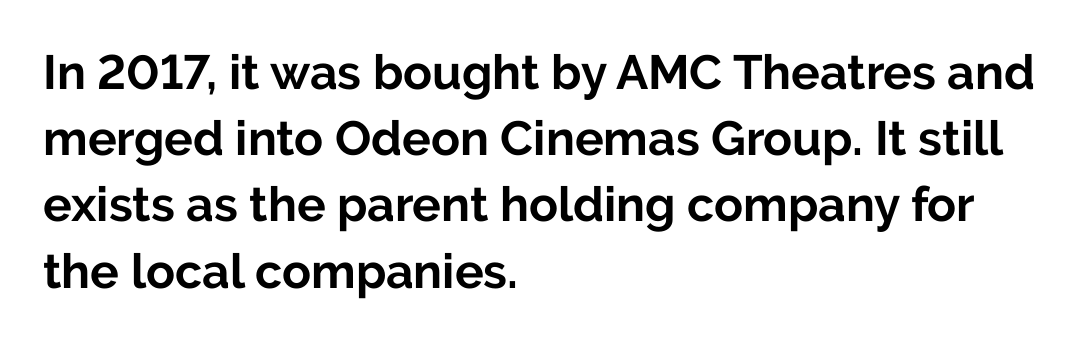
{"serif": "no", "italic": "no", "bold": "yes", "weight": "bold", "width": "normal", "stroke_contrast": "low", "x_height": "medium", "monospaced": "no", "underline": "no", "align": "left", "line_spacing": "normal", "line_spacing_ratio": 1.38, "letter_spacing": "normal", "letter_spacing_em": 0.0, "glyph_px": 48}
